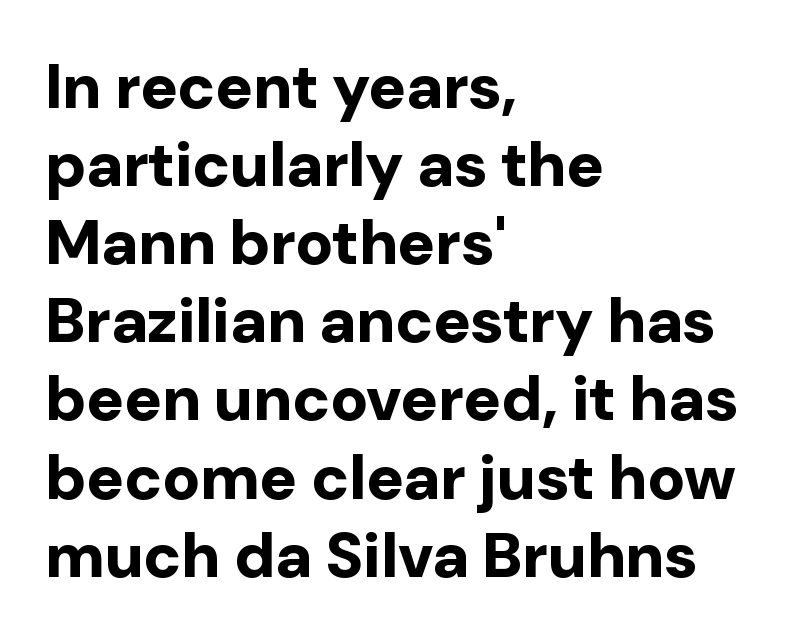
The image shows 63 px bold sans-serif type, upright; set left-aligned, line spacing 1.24x, normal letter spacing, not underlined; low stroke contrast and a medium x-height.
